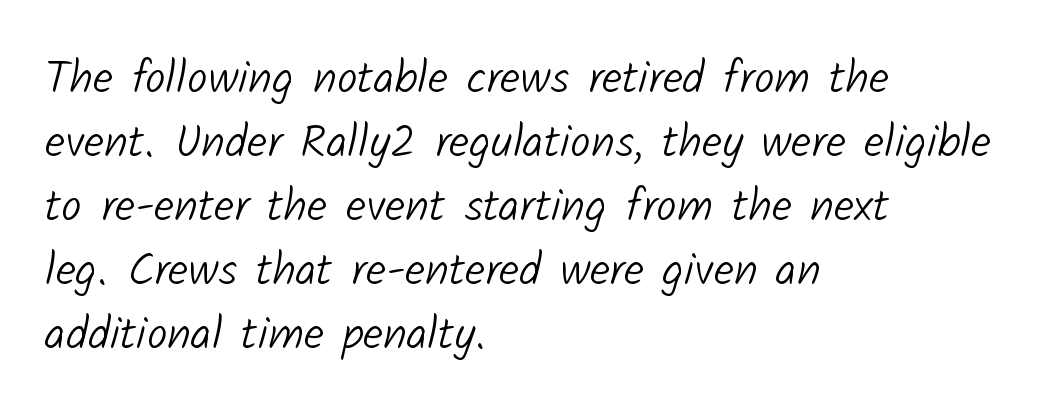
The image shows 46 px light sans-serif type; set left-aligned, normal line spacing (1.39x), normal letter spacing, not underlined; low stroke contrast and a medium x-height.
